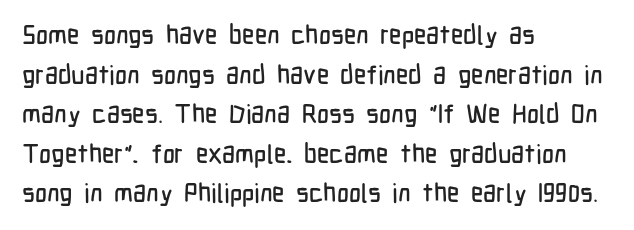
Q: Is the text italic (slanted)? A: No, it is upright.
Q: Is the text underlined? A: No.
Q: How is the paragraph aligned? A: Left-aligned.
Q: Is the spacing between letters normal or unusually wide? A: Normal.
Q: Is the spacing between lines tight, normal or loose? A: Normal.
